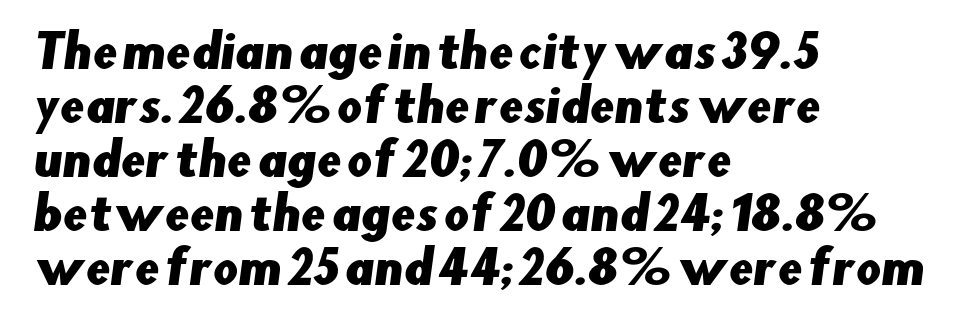
{"serif": "no", "width": "normal", "stroke_contrast": "low", "x_height": "small", "monospaced": "no", "underline": "no", "align": "left", "line_spacing_ratio": 1.23, "letter_spacing": "normal", "letter_spacing_em": 0.0, "glyph_px": 44}
